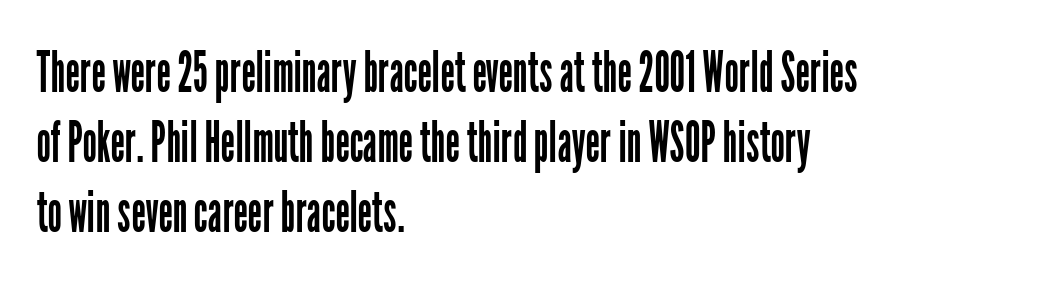
Q: Is the text bold? A: No.
Q: Is the text italic (slanted)? A: No, it is upright.
Q: Is the typeface a serif or a sans-serif typeface? A: Sans-serif.
Q: Is the text underlined? A: No.
Q: How is the paragraph aligned? A: Left-aligned.
Q: Is the spacing between letters normal or unusually wide? A: Normal.
Q: Width (condensed, normal, or wide)? A: Condensed.
Q: Stroke contrast? A: Low.
Q: x-height? A: Medium.
Q: Monospaced? A: No.
